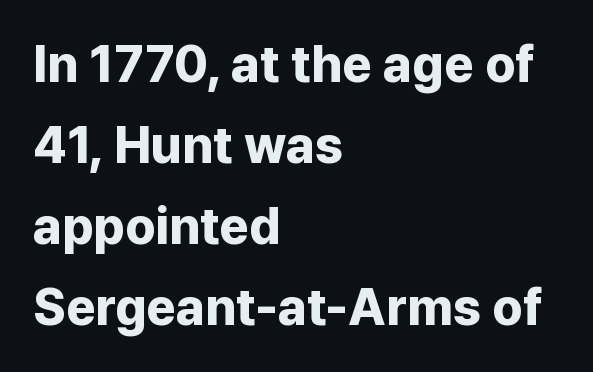
The image shows 51 px bold sans-serif type, upright; set left-aligned, normal line spacing (1.59x), normal letter spacing, not underlined; low stroke contrast and a medium x-height.
